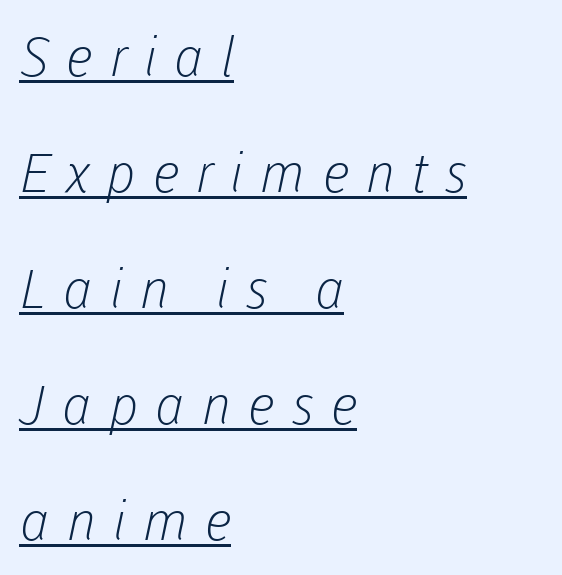
The image shows 54 px light sans-serif type; set left-aligned, loose line spacing (2.15x), unusually wide letter spacing (+0.31 em), underlined; low stroke contrast and a medium x-height.
